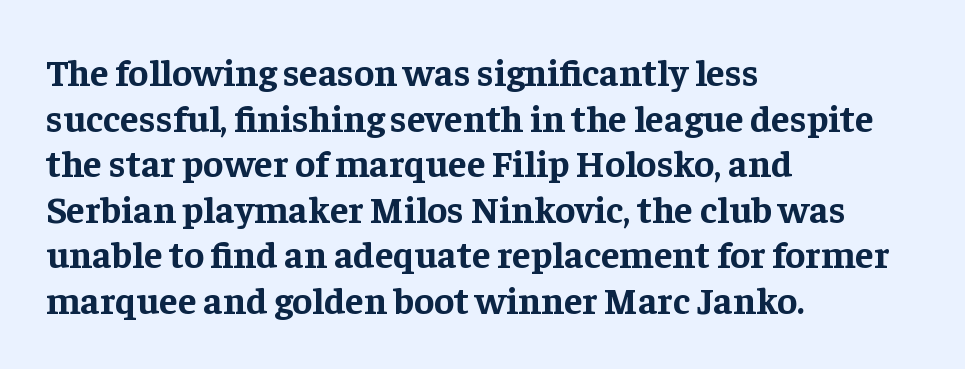
Q: Is the text bold? A: Yes.
Q: Is the text italic (slanted)? A: No, it is upright.
Q: Is the typeface a serif or a sans-serif typeface? A: Serif.
Q: Is the text underlined? A: No.
Q: How is the paragraph aligned? A: Left-aligned.
Q: Is the spacing between letters normal or unusually wide? A: Normal.
Q: Width (condensed, normal, or wide)? A: Normal.
Q: Stroke contrast? A: Low.
Q: x-height? A: Medium.
Q: Monospaced? A: No.
